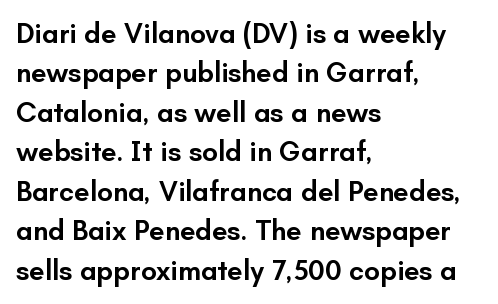
The image shows 28 px semibold sans-serif type, upright; set left-aligned, normal line spacing (1.41x), normal letter spacing, not underlined; low stroke contrast and a small x-height.
